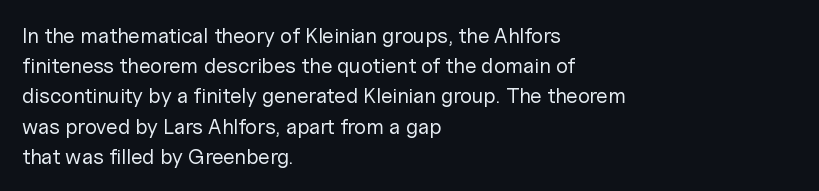
{"italic": "no", "bold": "no", "underline": "no", "align": "left", "line_spacing": "normal", "line_spacing_ratio": 1.44, "letter_spacing": "normal", "letter_spacing_em": 0.0, "glyph_px": 21}
